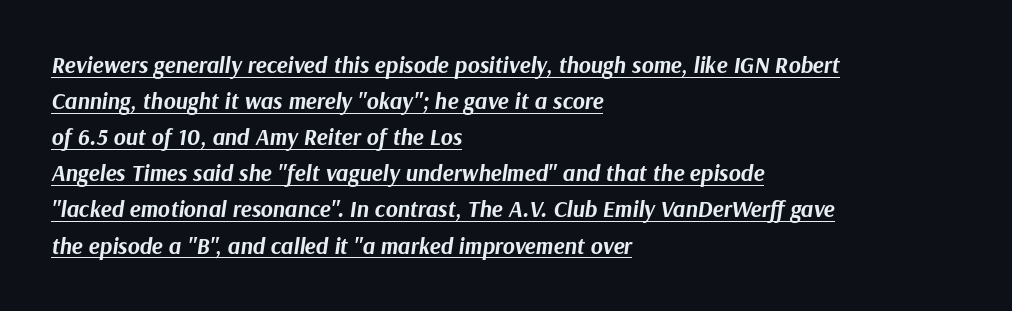
{"italic": "yes", "lean": "right", "slant_degrees": 9, "bold": "yes", "underline": "yes", "align": "left", "line_spacing": "normal", "line_spacing_ratio": 1.57, "letter_spacing": "normal", "letter_spacing_em": 0.0, "glyph_px": 23}
